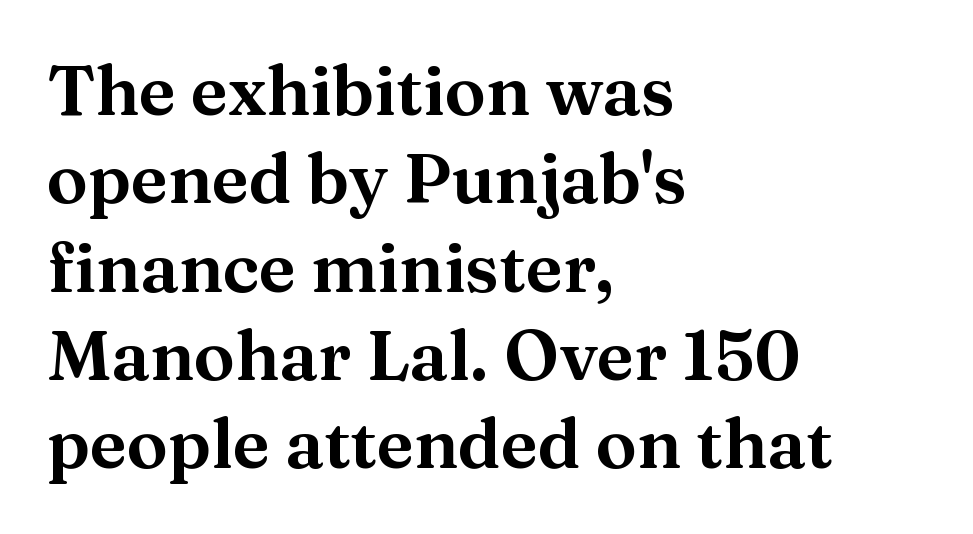
{"serif": "yes", "italic": "no", "width": "normal", "stroke_contrast": "medium", "x_height": "medium", "monospaced": "no", "underline": "no", "align": "left", "line_spacing": "normal", "line_spacing_ratio": 1.28, "letter_spacing": "normal", "letter_spacing_em": 0.0, "glyph_px": 69}
